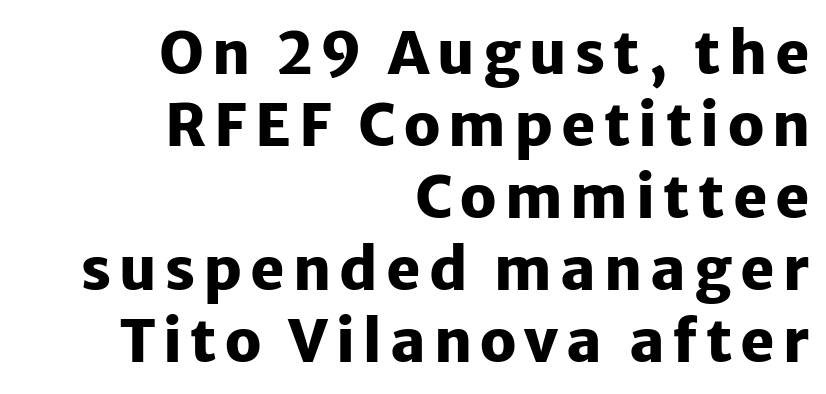
The image shows 58 px heavy sans-serif type, upright; set right-aligned, line spacing 1.24x, not underlined; low stroke contrast and a medium x-height.
